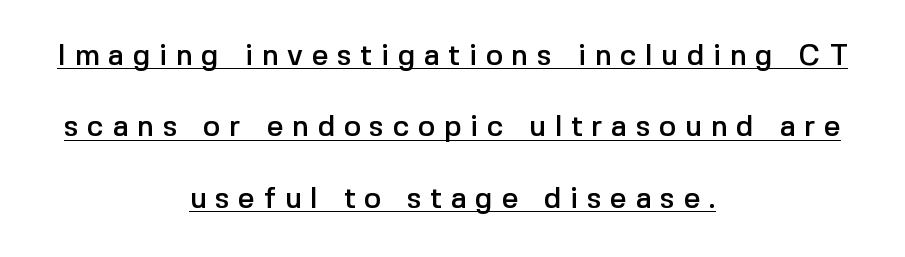
Every stem runs plumb, perpendicular to the baseline. In designer terms, the underline attribute is active on this setting. Do the characters align in a grid? No, the font is proportional. These lines have a slow, spaced-out rhythm from letter to letter. A sans-serif font was chosen for this passage. This sample trades compactness for vertical openness between lines.
